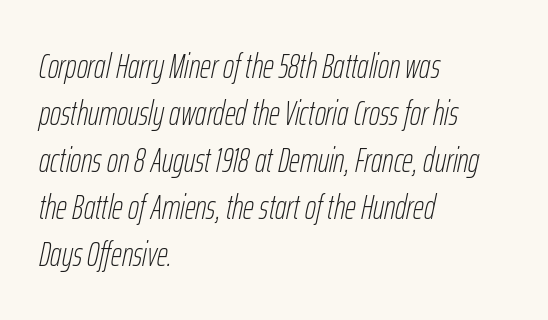
Q: Is the text bold? A: No.
Q: Is the text italic (slanted)? A: Yes, it leans right by about 12 degrees.
Q: Is the text underlined? A: No.
Q: How is the paragraph aligned? A: Left-aligned.
Q: Is the spacing between letters normal or unusually wide? A: Normal.
Q: Is the spacing between lines tight, normal or loose? A: Normal.
Q: Width (condensed, normal, or wide)? A: Condensed.
Q: Stroke contrast? A: Low.
Q: x-height? A: Medium.
Q: Monospaced? A: No.
